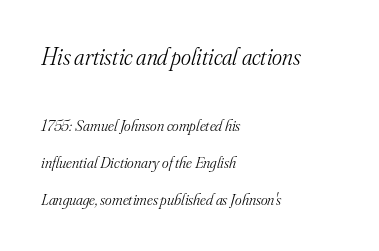
The setting favours the left margin, as ordinary paragraphs usually do. Compared with typical body copy, the letter spacing here is the same. Nobody drew a line under any word here. The typography opts for an oblique posture over an upright one. No letter is thick-stroked: the sample isn't bold.
